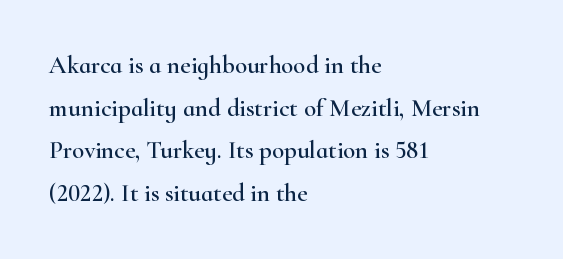
{"italic": "no", "underline": "no", "align": "left", "line_spacing_ratio": 1.71, "letter_spacing": "normal", "letter_spacing_em": 0.0, "glyph_px": 25}
